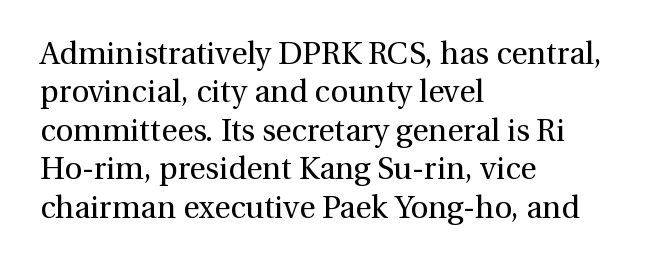
The strip under each line holds only bare page. Spacing between characters is what you'd get straight out of the box. A serif font was chosen for this passage. The rendering uses natural spacing where letterforms have individual widths. Typeset ragged right — the left edge is the straight one. The type sits square on the baseline with zero lean.
